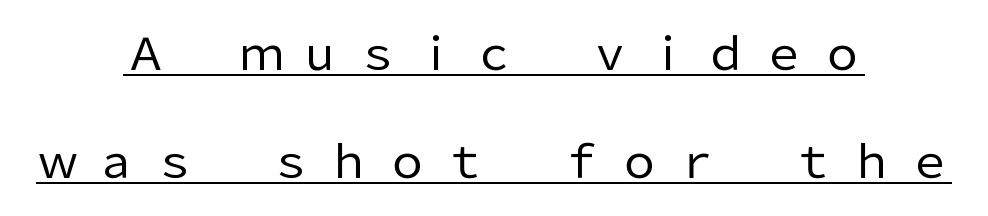
Q: Is the text bold? A: No.
Q: Is the text italic (slanted)? A: No, it is upright.
Q: Is the typeface a serif or a sans-serif typeface? A: Sans-serif.
Q: Is the text underlined? A: Yes.
Q: How is the paragraph aligned? A: Centered.
Q: Is the spacing between letters normal or unusually wide? A: Unusually wide.
Q: Is the spacing between lines tight, normal or loose? A: Loose.
Q: Width (condensed, normal, or wide)? A: Normal.
Q: Stroke contrast? A: Low.
Q: x-height? A: Medium.
Q: Monospaced? A: No.
